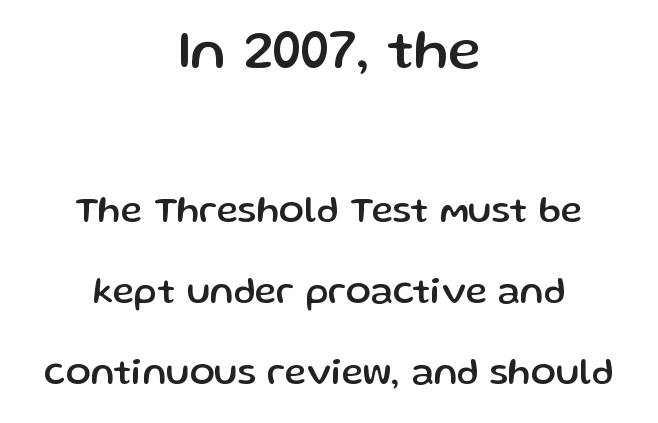
The typeface chosen for these lines omits serifs. The tracking reads as untouched default to a designer's eye. Quick note: interline space is abundant. Only glyphs here, with clear space below each row. Each line is balanced around a shared central axis.
